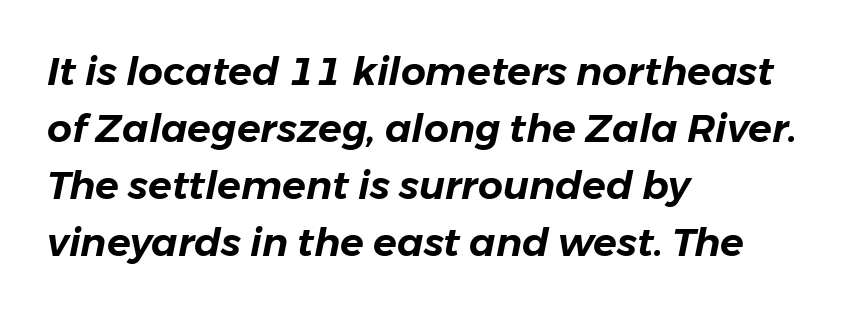
The image shows 39 px text type, italic (leaning right); set left-aligned, normal line spacing (1.46x), normal letter spacing, not underlined; low stroke contrast and a medium x-height.
